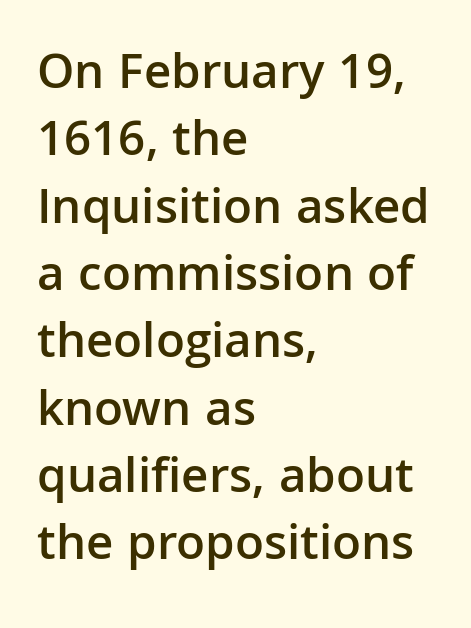
Q: Is the text bold? A: Semi-bold.
Q: Is the text italic (slanted)? A: No, it is upright.
Q: Is the typeface a serif or a sans-serif typeface? A: Sans-serif.
Q: Is the text underlined? A: No.
Q: How is the paragraph aligned? A: Left-aligned.
Q: Is the spacing between letters normal or unusually wide? A: Normal.
Q: Is the spacing between lines tight, normal or loose? A: Normal.
Q: Width (condensed, normal, or wide)? A: Normal.
Q: Stroke contrast? A: Low.
Q: x-height? A: Medium.
Q: Monospaced? A: No.
